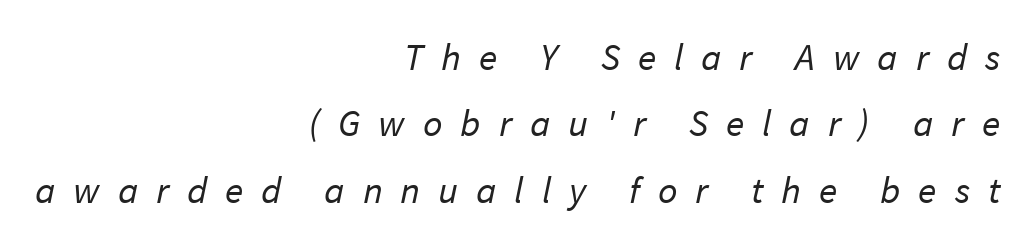
{"serif": "no", "bold": "no", "weight": "regular", "width": "normal", "stroke_contrast": "low", "x_height": "medium", "monospaced": "no", "underline": "no", "align": "right", "line_spacing_ratio": 1.75, "letter_spacing": "wide", "letter_spacing_em": 0.47, "glyph_px": 38}
